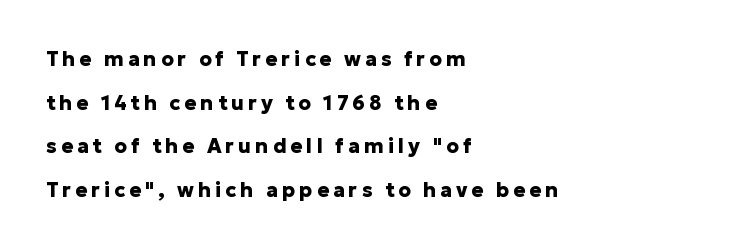
{"italic": "no", "bold": "yes", "underline": "no", "align": "left", "line_spacing": "loose", "line_spacing_ratio": 2.18, "letter_spacing": "wide", "letter_spacing_em": 0.2, "glyph_px": 20}
